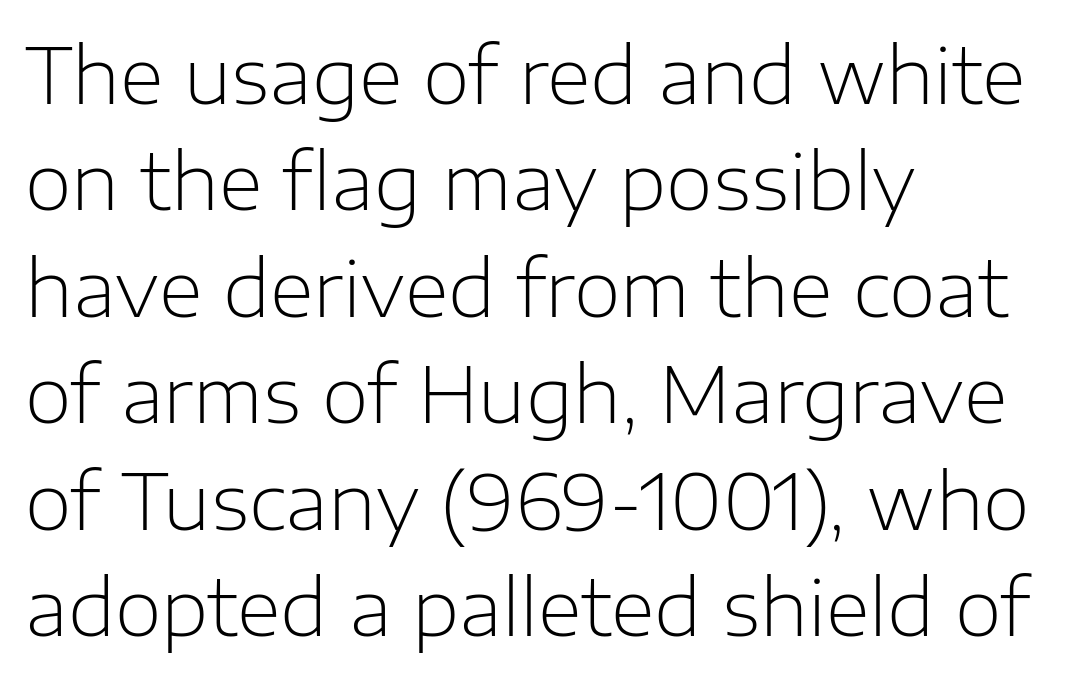
{"serif": "no", "italic": "no", "bold": "no", "weight": "light", "width": "normal", "stroke_contrast": "low", "x_height": "medium", "monospaced": "no", "underline": "no", "align": "left", "line_spacing": "normal", "line_spacing_ratio": 1.4, "letter_spacing": "normal", "letter_spacing_em": 0.0, "glyph_px": 76}
